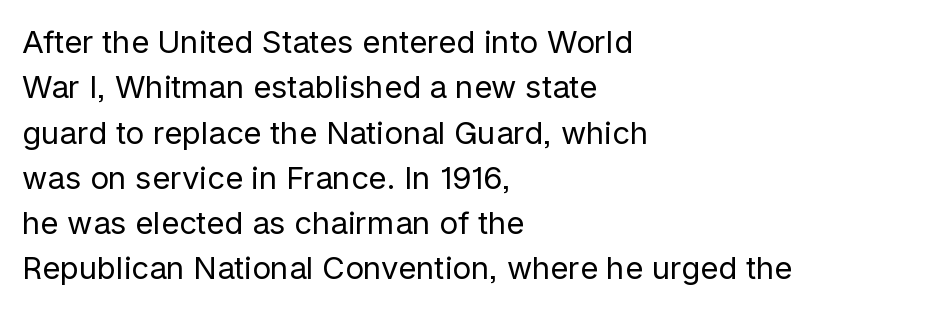
Is this a fixed-width face? No — the glyphs have proportional, varying widths. Bare-footed words on every line. Short and long lines alike share a common starting point at left. Between one letter and the next there's only the usual sliver of space. The specimen reads as upright at a glance.
